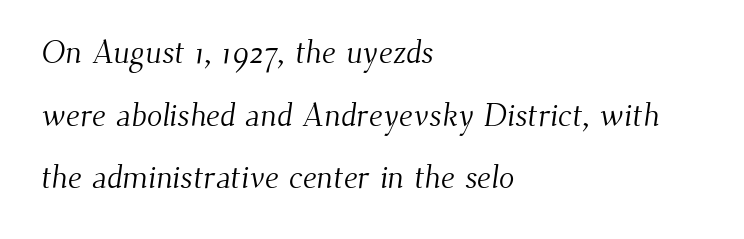
Q: Is the text bold? A: No.
Q: Is the typeface a serif or a sans-serif typeface? A: Serif.
Q: Is the text underlined? A: No.
Q: How is the paragraph aligned? A: Left-aligned.
Q: Is the spacing between letters normal or unusually wide? A: Normal.
Q: Is the spacing between lines tight, normal or loose? A: Loose.
Q: Width (condensed, normal, or wide)? A: Normal.
Q: Stroke contrast? A: Medium.
Q: x-height? A: Small.
Q: Monospaced? A: No.
